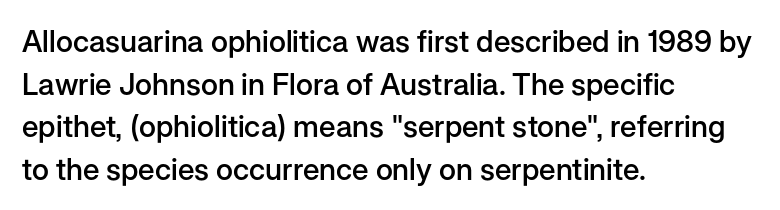
The image shows 30 px semibold sans-serif type, upright; set left-aligned, normal line spacing (1.42x), normal letter spacing, not underlined; low stroke contrast and a medium x-height.
